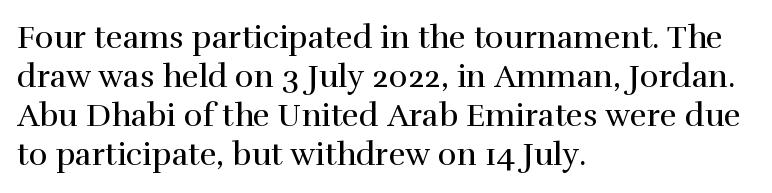
Q: Is the text bold? A: No.
Q: Is the text italic (slanted)? A: No, it is upright.
Q: Is the typeface a serif or a sans-serif typeface? A: Serif.
Q: Is the text underlined? A: No.
Q: How is the paragraph aligned? A: Left-aligned.
Q: Is the spacing between letters normal or unusually wide? A: Normal.
Q: Width (condensed, normal, or wide)? A: Normal.
Q: Stroke contrast? A: High.
Q: x-height? A: Medium.
Q: Monospaced? A: No.
